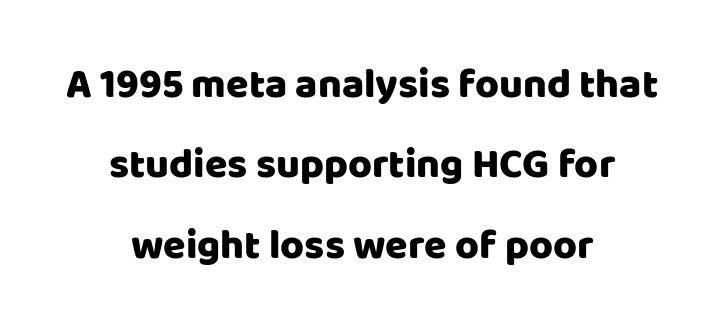
Nothing sits at the stroke ends, so this counts as sans-serif. When letters stand straight like this, we call the style roman or upright. Glance below the letters and you will spot only blank space. Each new line begins a long way beneath the previous one.
